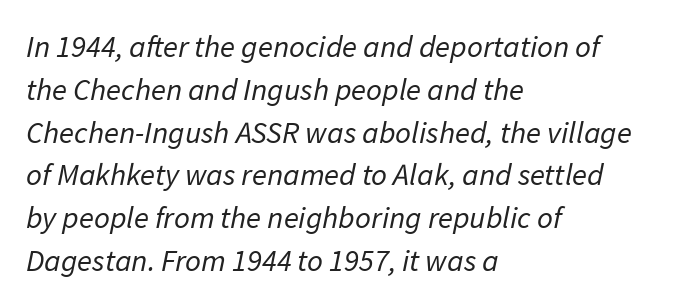
The image shows 31 px regular-weight sans-serif type; set left-aligned, normal line spacing (1.38x), normal letter spacing, not underlined; low stroke contrast and a medium x-height.
